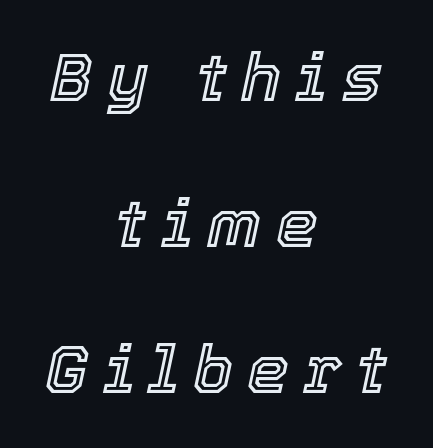
{"italic": "yes", "lean": "right", "slant_degrees": 12, "width": "normal", "x_height": "medium", "monospaced": "no", "underline": "no", "align": "center", "line_spacing": "loose", "line_spacing_ratio": 2.18, "letter_spacing": "wide", "letter_spacing_em": 0.21, "glyph_px": 67}
